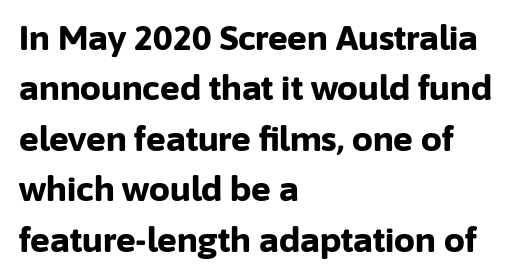
The image shows 33 px bold sans-serif type, upright; set left-aligned, normal line spacing (1.53x), normal letter spacing, not underlined; low stroke contrast and a medium x-height.
